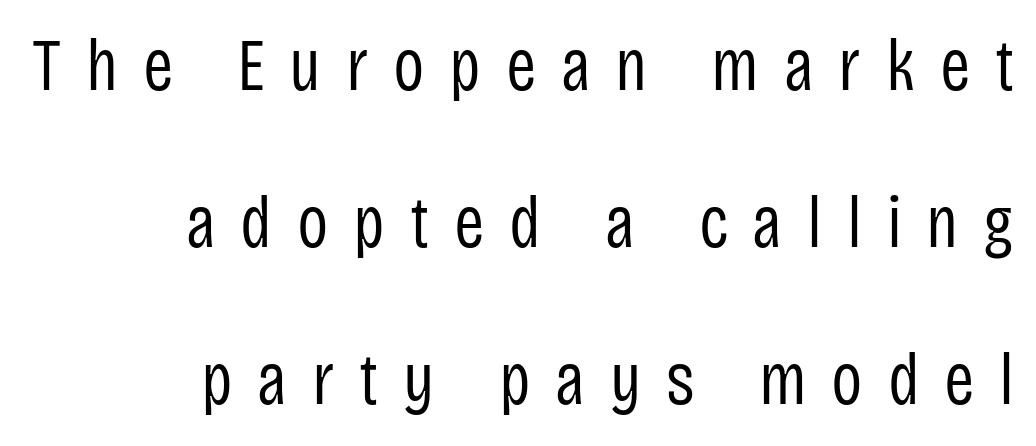
The typesetting does not lean heavy: it is not bold. The space between consecutive lines is lavish. Words appear elongated and porous because spacing is wide. Looks like regular typesetting: each glyph gets only the width it needs. The face used here is a sans, in the tradition of grotesques and geometrics. Underline: absent.
